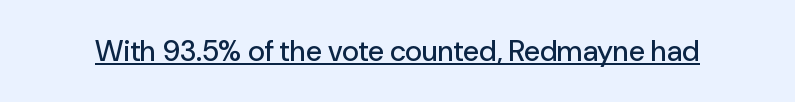
The image shows 29 px sans-serif type, upright; set normal letter spacing, underlined; low stroke contrast and a medium x-height.
